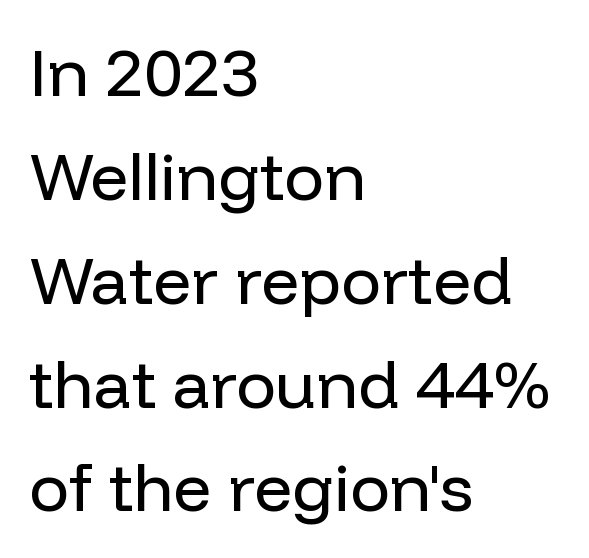
{"serif": "no", "italic": "no", "bold": "no", "weight": "regular", "width": "normal", "stroke_contrast": "low", "x_height": "medium", "monospaced": "no", "underline": "no", "align": "left", "line_spacing": "normal", "line_spacing_ratio": 1.55, "letter_spacing": "normal", "letter_spacing_em": 0.0, "glyph_px": 67}
